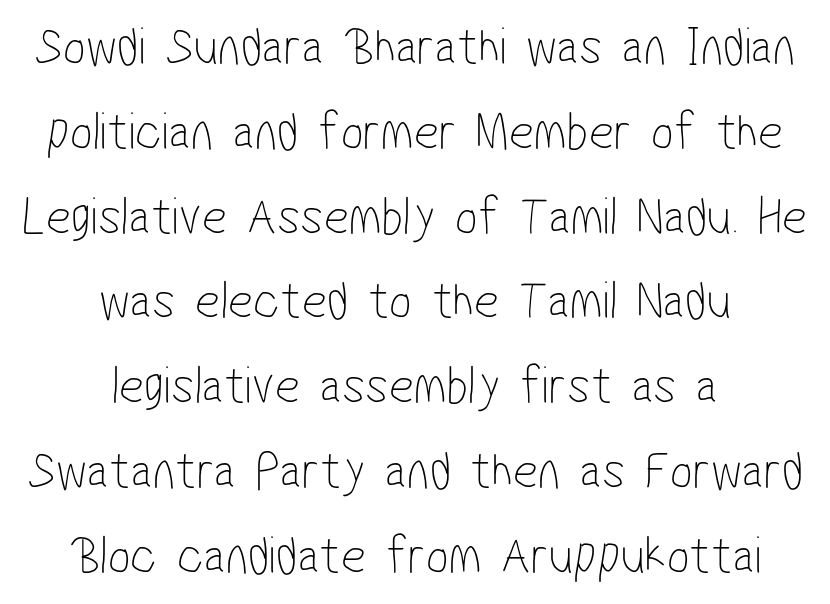
The image shows 54 px thin, condensed sans-serif type; set centered, normal line spacing (1.57x), normal letter spacing, not underlined; low stroke contrast and a medium x-height.
